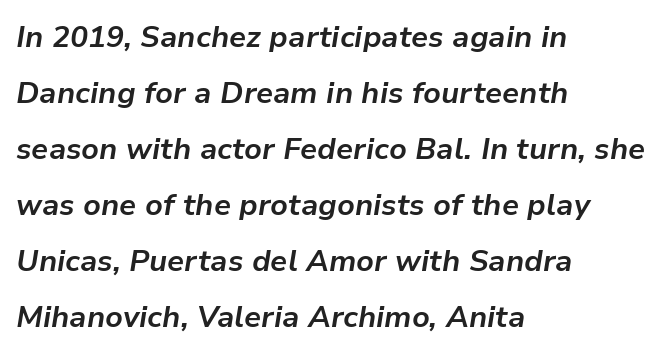
{"italic": "yes", "lean": "right", "slant_degrees": 9, "bold": "yes", "weight": "bold", "width": "normal", "stroke_contrast": "low", "x_height": "medium", "monospaced": "no", "underline": "no", "align": "left", "line_spacing_ratio": 1.87, "letter_spacing": "normal", "letter_spacing_em": 0.0, "glyph_px": 30}
